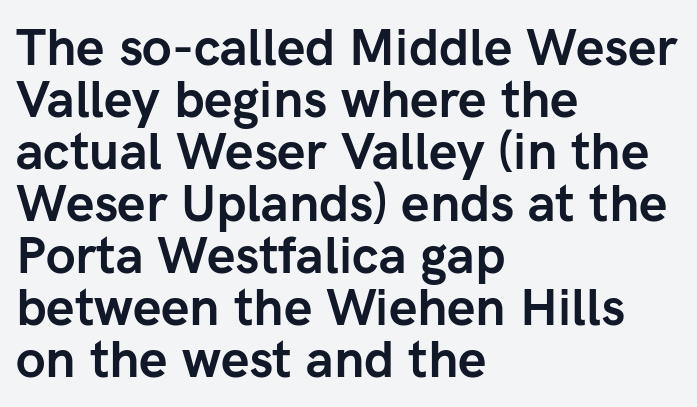
Q: Is the text bold? A: Yes.
Q: Is the text italic (slanted)? A: No, it is upright.
Q: Is the typeface a serif or a sans-serif typeface? A: Sans-serif.
Q: Is the text underlined? A: No.
Q: How is the paragraph aligned? A: Left-aligned.
Q: Is the spacing between letters normal or unusually wide? A: Normal.
Q: Is the spacing between lines tight, normal or loose? A: Tight.
Q: Width (condensed, normal, or wide)? A: Normal.
Q: Stroke contrast? A: Low.
Q: x-height? A: Medium.
Q: Monospaced? A: No.
